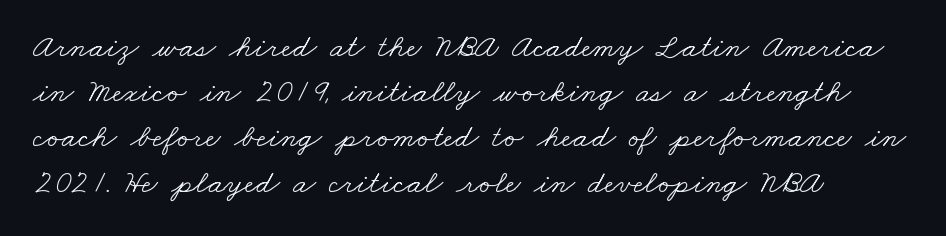
The line texture is even and compact thanks to regular tracking. Weight class: somewhere from thin through regular. The baseline area is clear. Note the varied advance widths — an 'i' is clearly narrower than an 'm'. I'd call this a serif setting — the letters wear small feet. Regarding leading, the lines here are spaced in the standard way.
